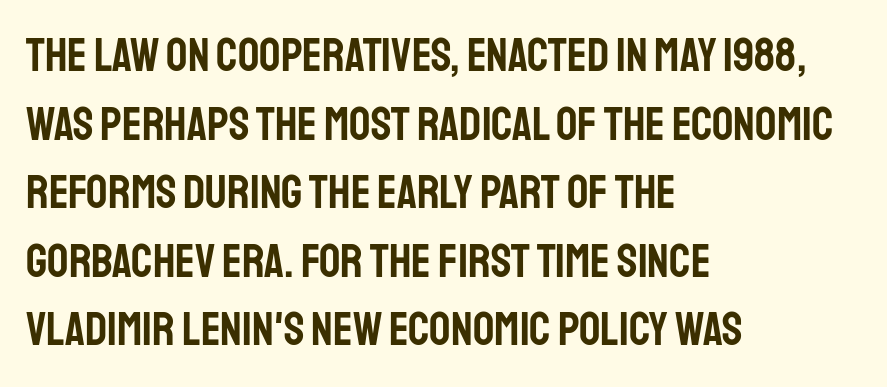
The image shows 47 px condensed sans-serif type, upright; set left-aligned, normal line spacing (1.46x), normal letter spacing, not underlined; low stroke contrast and a large x-height.
